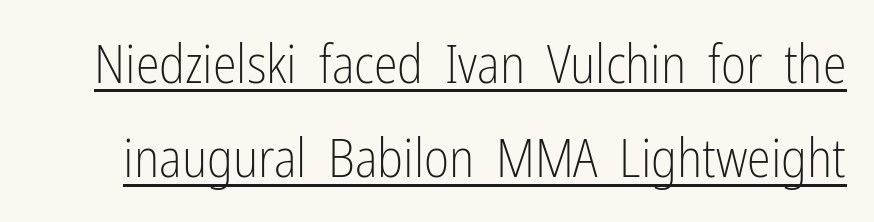
The image shows 54 px light, condensed sans-serif type, upright; set line spacing 1.75x, normal letter spacing, underlined; low stroke contrast and a medium x-height.
